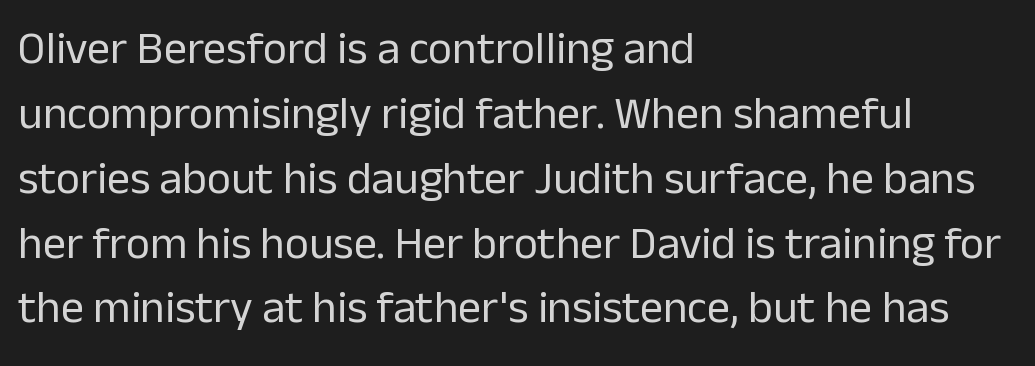
{"serif": "no", "italic": "no", "bold": "no", "weight": "regular", "width": "normal", "stroke_contrast": "low", "x_height": "medium", "monospaced": "no", "underline": "no", "align": "left", "line_spacing": "normal", "line_spacing_ratio": 1.41, "letter_spacing": "normal", "letter_spacing_em": 0.0, "glyph_px": 46}
